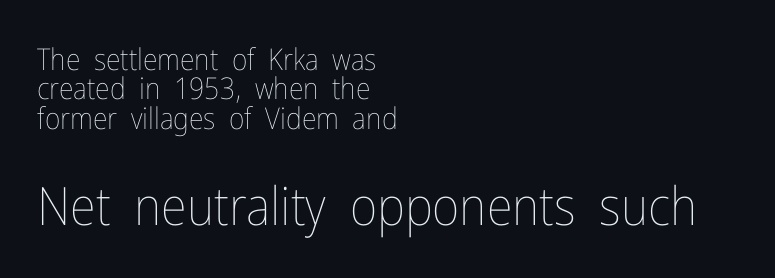
Q: Is the text bold? A: No.
Q: Is the text italic (slanted)? A: No, it is upright.
Q: Is the text underlined? A: No.
Q: How is the paragraph aligned? A: Left-aligned.
Q: Is the spacing between letters normal or unusually wide? A: Normal.
Q: Is the spacing between lines tight, normal or loose? A: Tight.
Q: Which block of text is set in a larger size, the first (top) or the second (bottom)? A: The second (bottom) one.
Q: Width (condensed, normal, or wide)? A: Condensed.
Q: Stroke contrast? A: Low.
Q: x-height? A: Medium.
Q: Monospaced? A: No.
